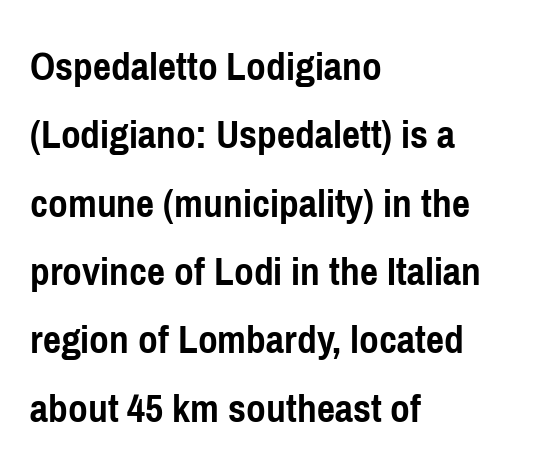
{"serif": "no", "italic": "no", "bold": "yes", "weight": "semibold", "width": "condensed", "stroke_contrast": "low", "x_height": "medium", "monospaced": "no", "underline": "no", "align": "left", "line_spacing": "normal", "line_spacing_ratio": 1.59, "letter_spacing": "normal", "letter_spacing_em": 0.0, "glyph_px": 43}
